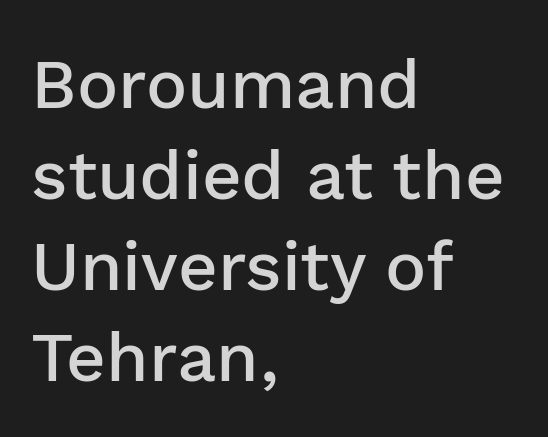
Q: Is the text bold? A: Semi-bold.
Q: Is the text italic (slanted)? A: No, it is upright.
Q: Is the typeface a serif or a sans-serif typeface? A: Sans-serif.
Q: Is the text underlined? A: No.
Q: How is the paragraph aligned? A: Left-aligned.
Q: Is the spacing between letters normal or unusually wide? A: Normal.
Q: Is the spacing between lines tight, normal or loose? A: Normal.
Q: Width (condensed, normal, or wide)? A: Normal.
Q: Stroke contrast? A: Low.
Q: x-height? A: Medium.
Q: Monospaced? A: No.
